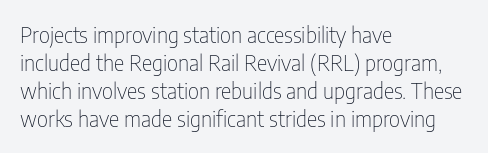
Normally led — the rows are evenly, conventionally spaced. Underlining? Definitely not there. The axis of the letterforms is exactly vertical. The passage is arranged the way most books set body copy — flush left. Default kerning and tracking; the words read as compact shapes.
